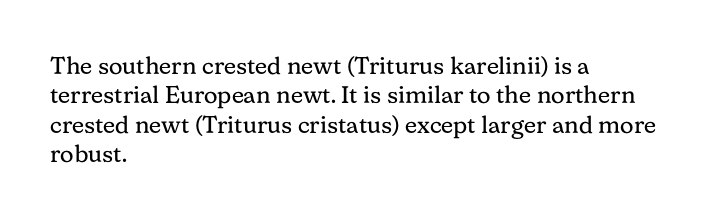
Notice how the stems are strictly vertical — no italics here. Standard letterfit; no display-style spreading of the glyphs. The space beneath each line is pristine and unruled. Counters stay open thanks to moderate or lighter strokes. A classic flush-left, rag-right setting is used for this passage.
